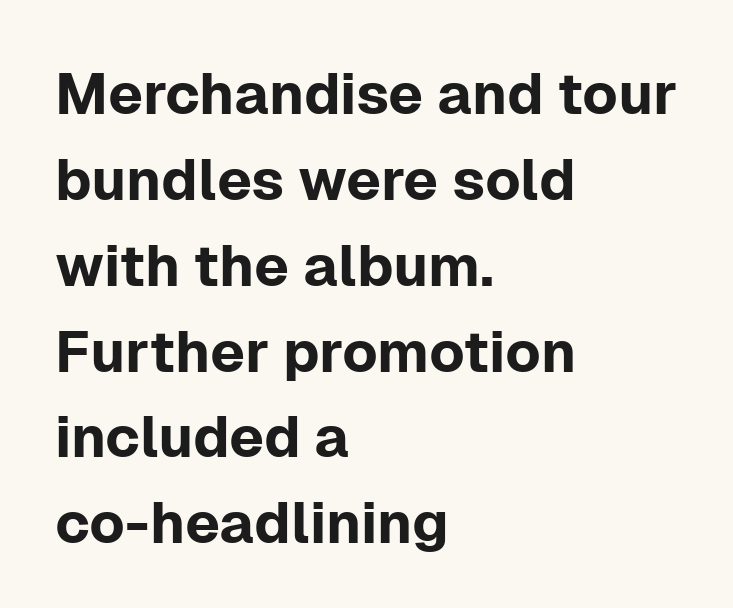
{"serif": "no", "italic": "no", "width": "normal", "stroke_contrast": "low", "x_height": "medium", "monospaced": "no", "underline": "no", "align": "left", "line_spacing": "normal", "line_spacing_ratio": 1.48, "letter_spacing": "normal", "letter_spacing_em": 0.0, "glyph_px": 58}
